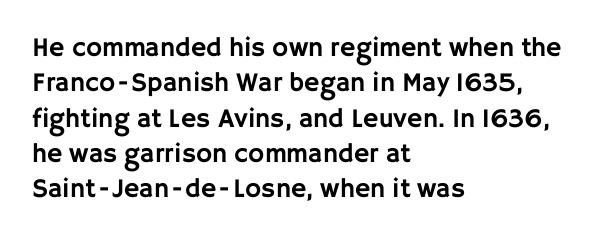
Interline gaps are of average width in this sample. The axis of the letterforms is exactly vertical. Casual observation: everything's shoved over to the left. These lines keep a tight, regular rhythm from letter to letter. Unmarked baselines from the first word to the last.
